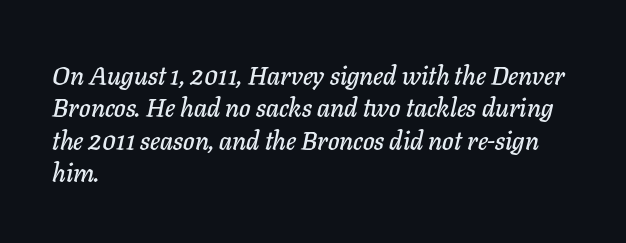
Q: Is the text italic (slanted)? A: Yes, it leans right by about 11 degrees.
Q: Is the text underlined? A: No.
Q: How is the paragraph aligned? A: Left-aligned.
Q: Is the spacing between letters normal or unusually wide? A: Normal.
Q: Is the spacing between lines tight, normal or loose? A: Normal.
